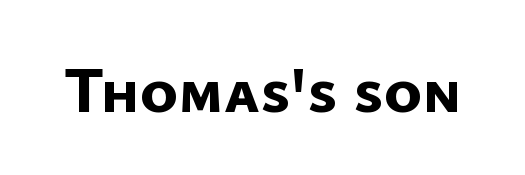
Q: Is the text bold? A: Yes.
Q: Is the typeface a serif or a sans-serif typeface? A: Sans-serif.
Q: Is the text underlined? A: No.
Q: Is the spacing between letters normal or unusually wide? A: Normal.
Q: Width (condensed, normal, or wide)? A: Normal.
Q: Stroke contrast? A: Low.
Q: x-height? A: Medium.
Q: Monospaced? A: No.
